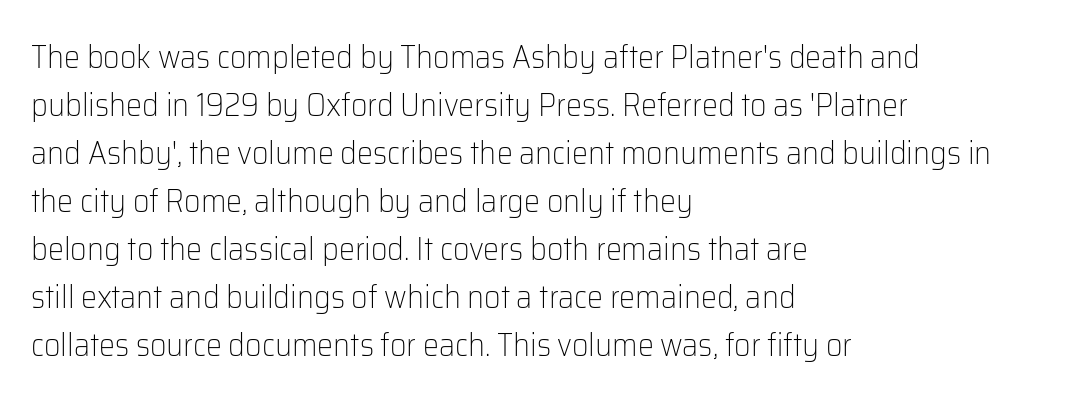
The image shows 32 px light sans-serif type, upright; set left-aligned, normal line spacing (1.5x), normal letter spacing, not underlined; low stroke contrast and a medium x-height.
